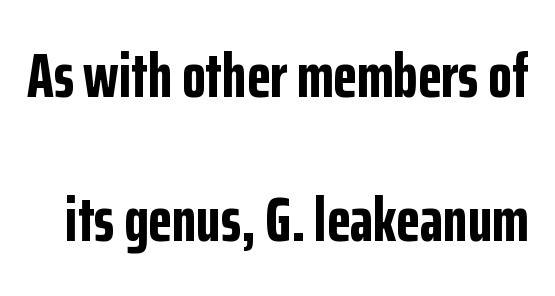
Q: Is the text bold? A: Yes.
Q: Is the text italic (slanted)? A: No, it is upright.
Q: Is the typeface a serif or a sans-serif typeface? A: Sans-serif.
Q: Is the text underlined? A: No.
Q: Is the spacing between letters normal or unusually wide? A: Normal.
Q: Is the spacing between lines tight, normal or loose? A: Loose.
Q: Width (condensed, normal, or wide)? A: Condensed.
Q: Stroke contrast? A: Low.
Q: x-height? A: Medium.
Q: Monospaced? A: No.
